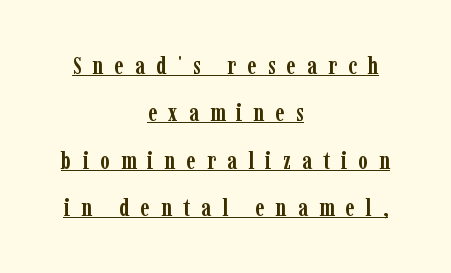
The image shows 24 px bold type, upright; set centered, loose line spacing (1.97x), unusually wide letter spacing (+0.47 em), underlined.
